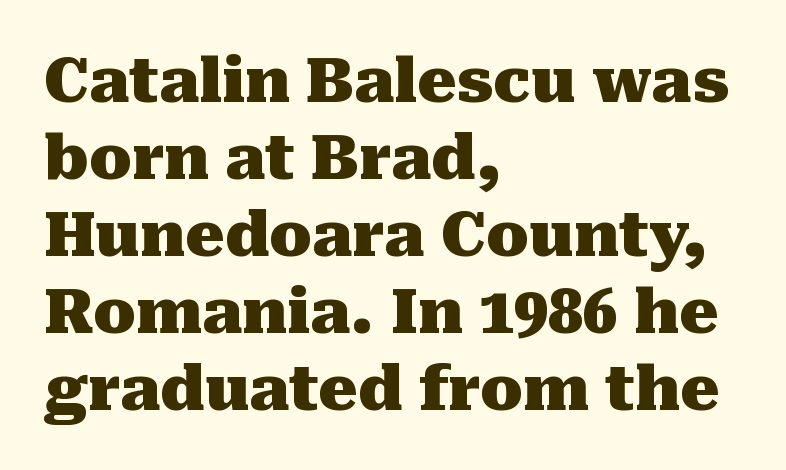
The image shows 62 px heavy serif type, upright; set left-aligned, line spacing 1.24x, normal letter spacing, not underlined; medium stroke contrast and a medium x-height.
